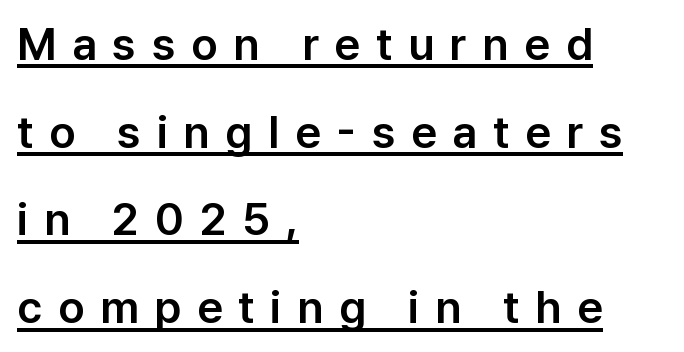
{"serif": "no", "italic": "no", "width": "normal", "stroke_contrast": "low", "x_height": "medium", "monospaced": "no", "underline": "yes", "align": "left", "line_spacing": "loose", "line_spacing_ratio": 1.95, "letter_spacing": "wide", "letter_spacing_em": 0.35, "glyph_px": 45}
